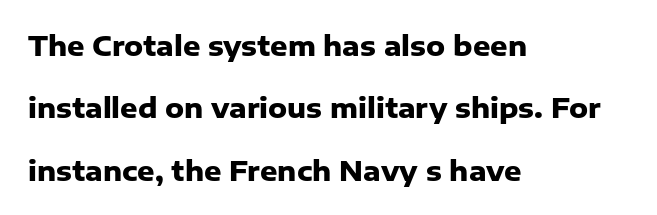
Q: Is the text bold? A: Yes.
Q: Is the text italic (slanted)? A: No, it is upright.
Q: Is the text underlined? A: No.
Q: How is the paragraph aligned? A: Left-aligned.
Q: Is the spacing between letters normal or unusually wide? A: Normal.
Q: Is the spacing between lines tight, normal or loose? A: Loose.
